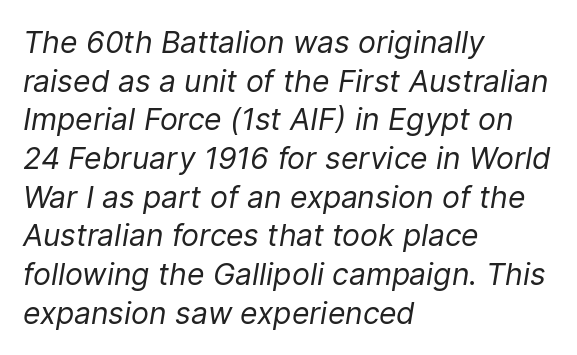
{"italic": "yes", "lean": "right", "slant_degrees": 9, "bold": "no", "weight": "regular", "width": "normal", "stroke_contrast": "low", "x_height": "medium", "monospaced": "no", "underline": "no", "align": "left", "line_spacing": "normal", "line_spacing_ratio": 1.29, "letter_spacing": "normal", "letter_spacing_em": 0.0, "glyph_px": 30}
